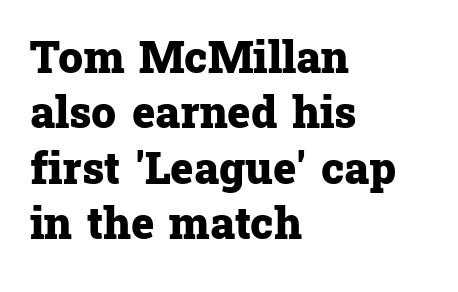
Quick note: not italic, upright. One glance says typical: line gaps are just what's usual. Is this a fixed-width face? No — the glyphs have proportional, varying widths. Underlining? Definitely not there.
